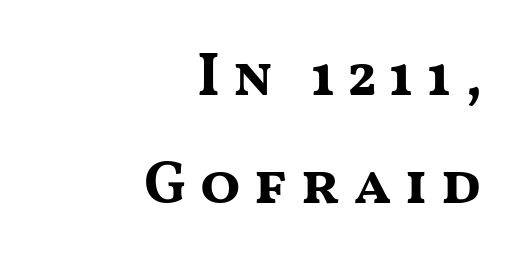
The image shows 60 px bold, wide sans-serif type, upright; set right-aligned, line spacing 1.8x, unusually wide letter spacing (+0.2 em), not underlined; medium stroke contrast and a medium x-height.
